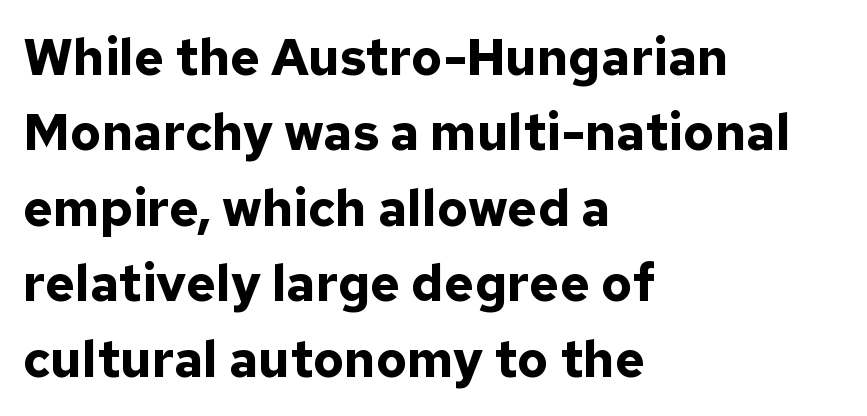
The image shows 51 px bold sans-serif type, upright; set left-aligned, normal line spacing (1.48x), normal letter spacing, not underlined; low stroke contrast and a medium x-height.
